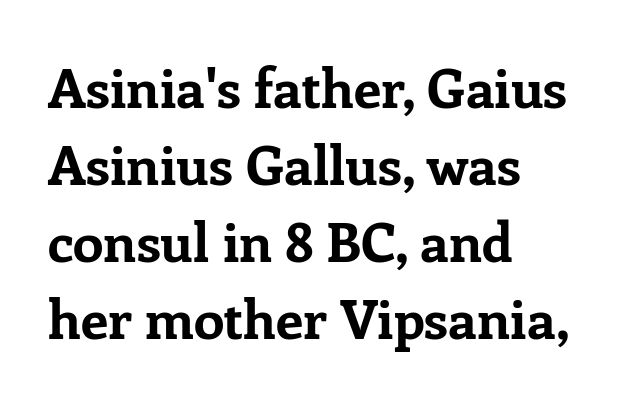
{"serif": "yes", "italic": "no", "bold": "yes", "weight": "bold", "width": "normal", "stroke_contrast": "low", "x_height": "medium", "monospaced": "no", "underline": "no", "align": "left", "line_spacing": "normal", "line_spacing_ratio": 1.4, "letter_spacing": "normal", "letter_spacing_em": 0.0, "glyph_px": 55}
